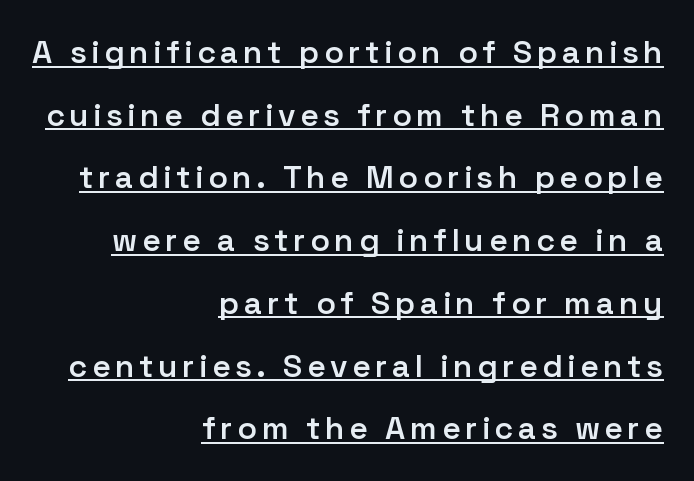
The image shows 32 px semibold sans-serif type, upright; set right-aligned, loose line spacing (1.96x), underlined; low stroke contrast and a medium x-height.
